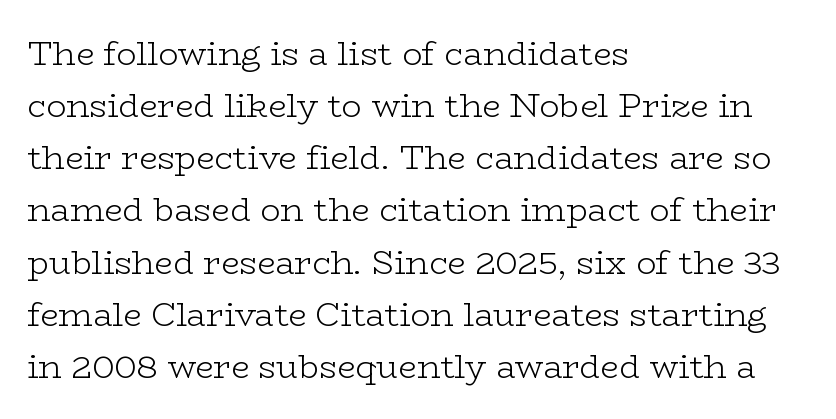
{"serif": "yes", "italic": "no", "bold": "no", "weight": "light", "width": "wide", "stroke_contrast": "low", "x_height": "medium", "monospaced": "no", "underline": "no", "align": "left", "line_spacing": "normal", "line_spacing_ratio": 1.58, "letter_spacing": "normal", "letter_spacing_em": 0.0, "glyph_px": 33}
